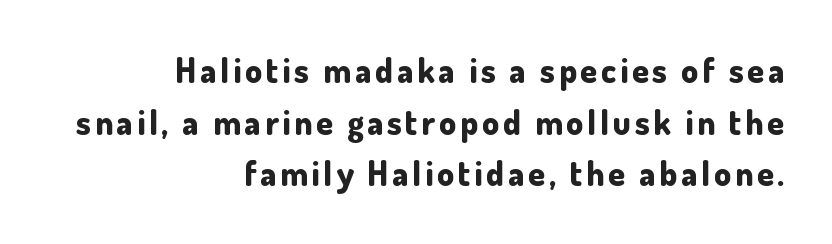
{"serif": "no", "italic": "no", "bold": "yes", "weight": "bold", "width": "normal", "stroke_contrast": "low", "x_height": "small", "monospaced": "no", "underline": "no", "align": "right", "line_spacing": "normal", "line_spacing_ratio": 1.52, "glyph_px": 34}
